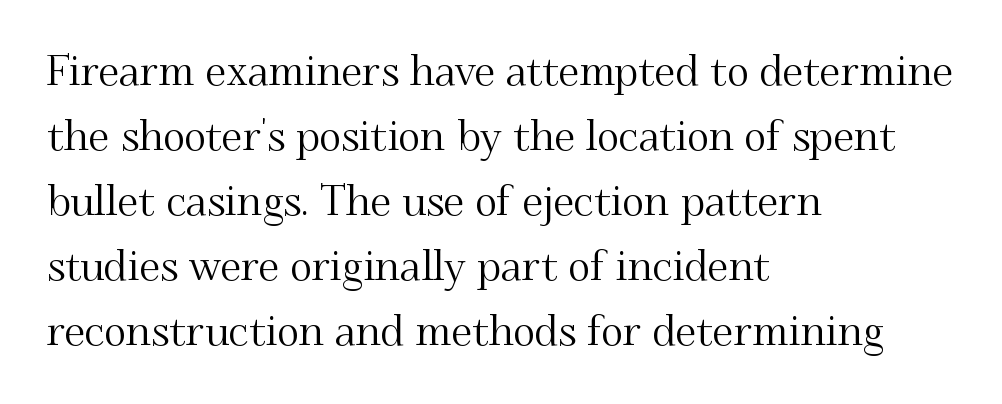
The leading is moderate, giving the passage an even texture. Note the varied advance widths — an 'i' is clearly narrower than an 'm'. Every character sits straight up, as roman type does. The lines are quadded left. The passage shown is not underscored anywhere. Letterform terminals end in serifs throughout the passage.
